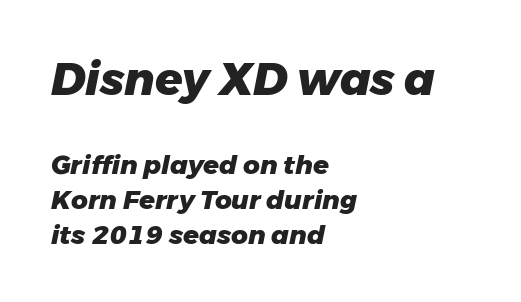
{"italic": "yes", "lean": "right", "slant_degrees": 11, "bold": "yes", "weight": "heavy", "width": "normal", "stroke_contrast": "low", "x_height": "medium", "monospaced": "no", "underline": "no", "align": "left", "line_spacing": "normal", "line_spacing_ratio": 1.35, "letter_spacing": "normal", "letter_spacing_em": 0.0, "larger_block": "first", "size_ratio": 1.73, "glyph_px": 45}
